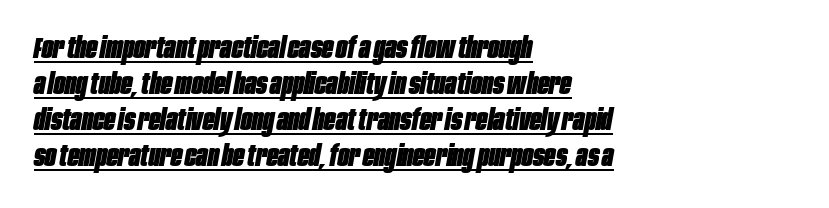
Q: Is the text bold? A: Yes.
Q: Is the text italic (slanted)? A: Yes, it leans right by about 10 degrees.
Q: Is the text underlined? A: Yes.
Q: How is the paragraph aligned? A: Left-aligned.
Q: Is the spacing between letters normal or unusually wide? A: Normal.
Q: Width (condensed, normal, or wide)? A: Condensed.
Q: Stroke contrast? A: Low.
Q: x-height? A: Large.
Q: Monospaced? A: No.
